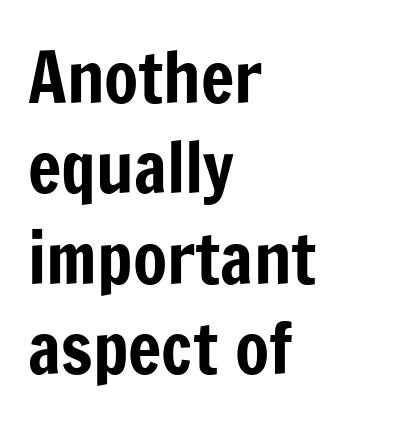
{"serif": "no", "italic": "no", "width": "condensed", "stroke_contrast": "low", "x_height": "medium", "monospaced": "no", "underline": "no", "align": "left", "line_spacing": "normal", "line_spacing_ratio": 1.29, "letter_spacing": "normal", "letter_spacing_em": 0.0, "glyph_px": 70}
